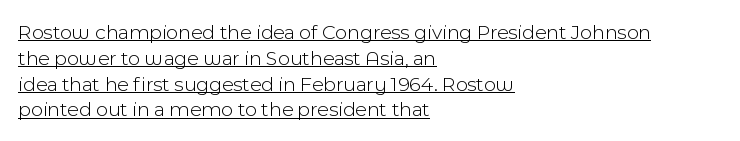
{"italic": "no", "bold": "no", "underline": "yes", "align": "left", "line_spacing_ratio": 1.23, "letter_spacing": "normal", "letter_spacing_em": 0.0, "glyph_px": 21}
